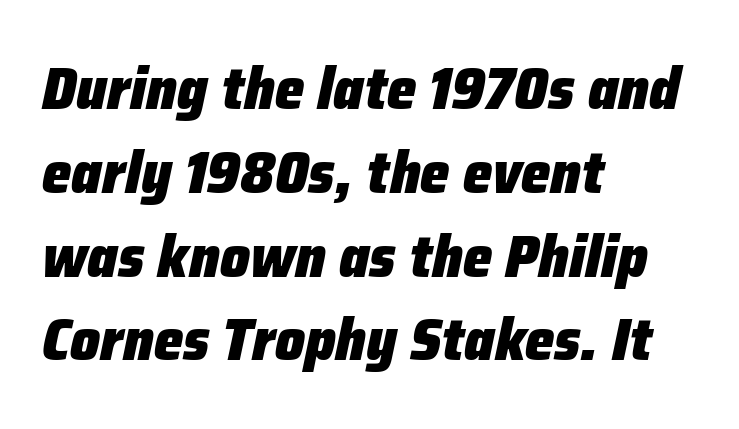
The image shows 59 px heavy type, italic (leaning right); set left-aligned, normal line spacing (1.42x), normal letter spacing, not underlined; low stroke contrast and a medium x-height.
